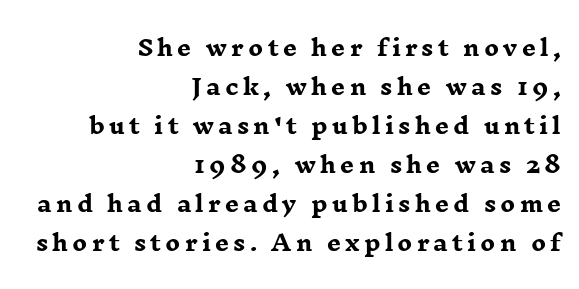
{"italic": "no", "bold": "yes", "underline": "no", "align": "right", "line_spacing_ratio": 1.77, "glyph_px": 22}
